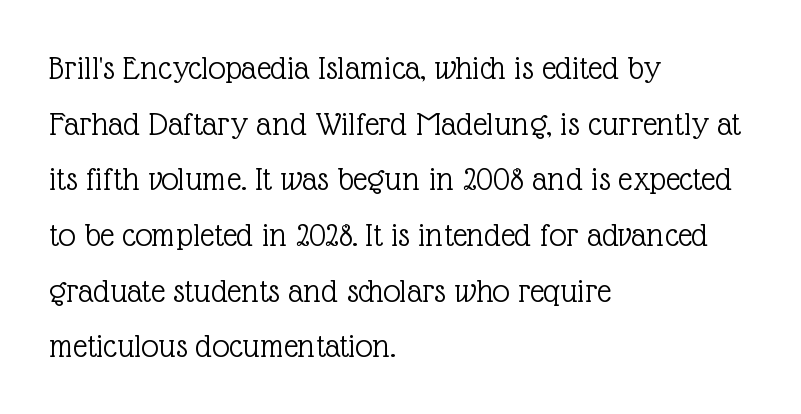
Q: Is the text bold? A: No.
Q: Is the text italic (slanted)? A: No, it is upright.
Q: Is the typeface a serif or a sans-serif typeface? A: Serif.
Q: Is the text underlined? A: No.
Q: How is the paragraph aligned? A: Left-aligned.
Q: Is the spacing between letters normal or unusually wide? A: Normal.
Q: Is the spacing between lines tight, normal or loose? A: Normal.
Q: Width (condensed, normal, or wide)? A: Normal.
Q: x-height? A: Medium.
Q: Monospaced? A: No.
